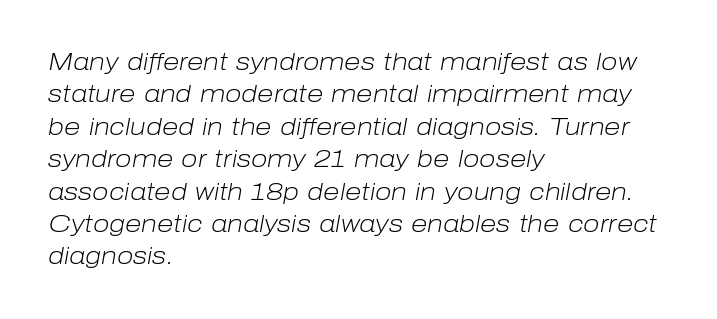
The image shows 24 px text type, italic (leaning right); set left-aligned, normal line spacing (1.35x), normal letter spacing, not underlined.
